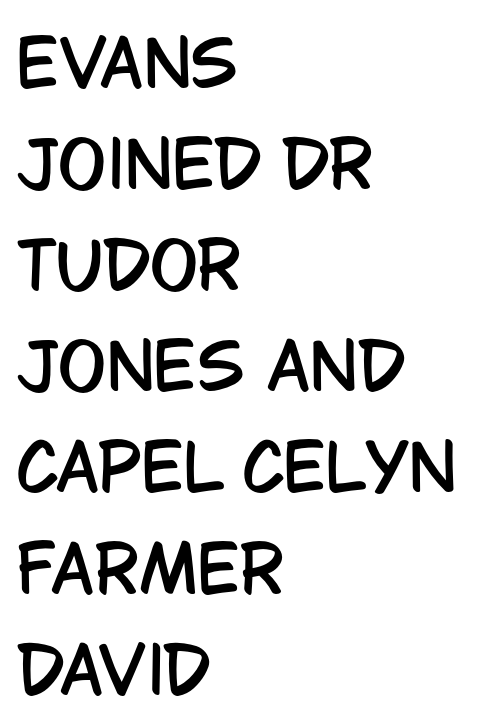
{"serif": "no", "italic": "no", "width": "condensed", "stroke_contrast": "low", "x_height": "large", "monospaced": "no", "underline": "no", "align": "left", "line_spacing": "normal", "line_spacing_ratio": 1.58, "letter_spacing": "normal", "letter_spacing_em": 0.0, "glyph_px": 64}
